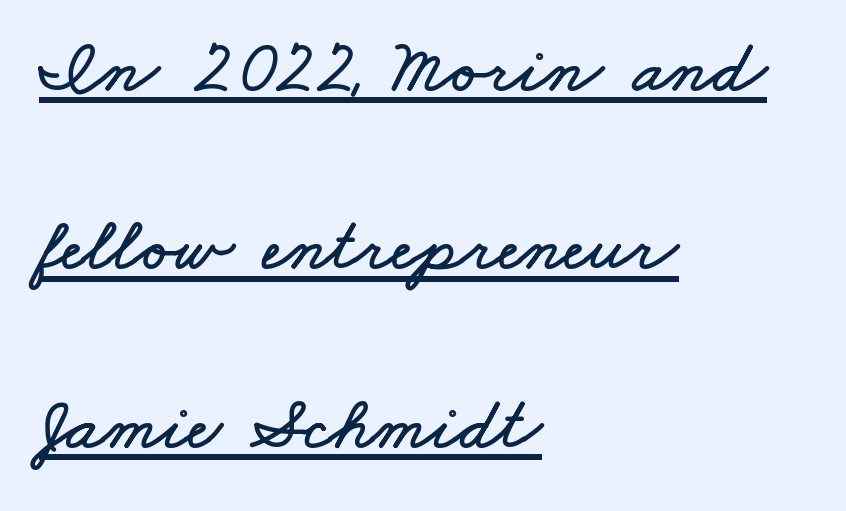
Default kerning and tracking; the words read as compact shapes. These lines are set flush left with a ragged right edge. Note the varied advance widths — an 'i' is clearly narrower than an 'm'. In designer terms, the underline attribute is active on this setting.
